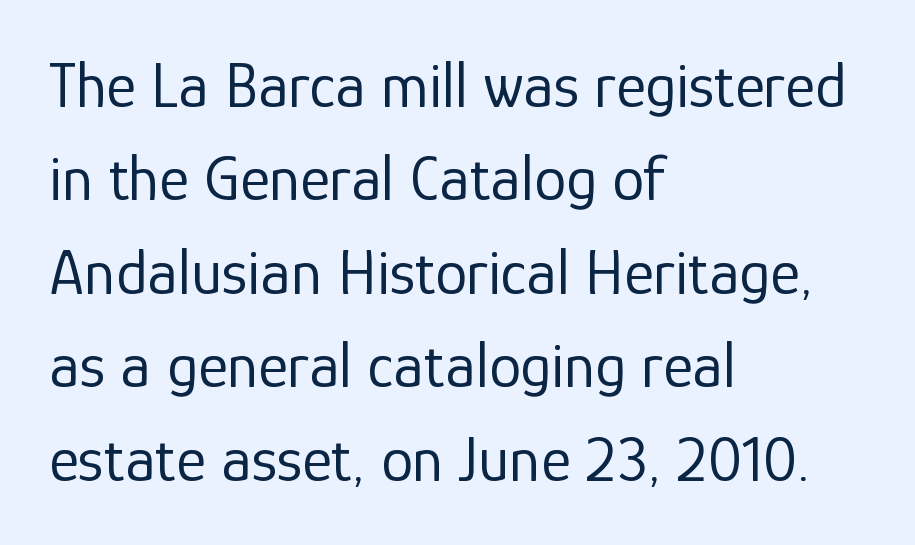
The image shows 64 px regular-weight sans-serif type, upright; set left-aligned, normal line spacing (1.46x), normal letter spacing, not underlined; low stroke contrast and a medium x-height.
